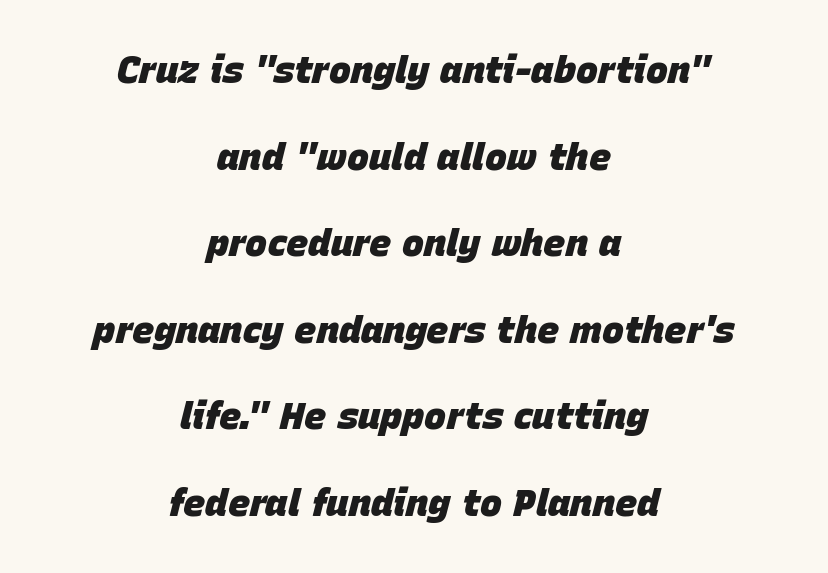
The image shows 37 px heavy type, italic (leaning right); set centered, loose line spacing (2.34x), normal letter spacing, not underlined; low stroke contrast and a large x-height.
